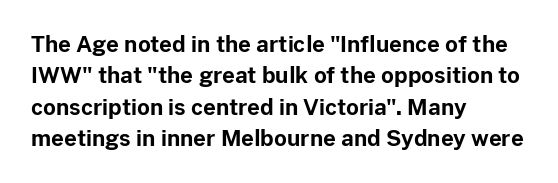
The image shows 22 px bold type, upright; set left-aligned, normal line spacing (1.43x), normal letter spacing, not underlined.
